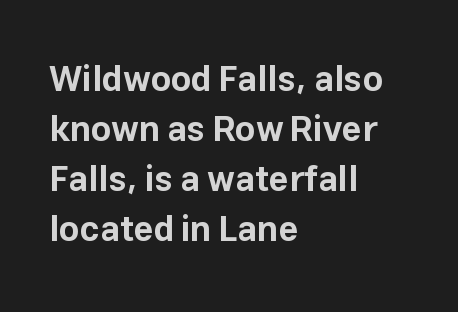
Q: Is the text bold? A: Yes.
Q: Is the text italic (slanted)? A: No, it is upright.
Q: Is the typeface a serif or a sans-serif typeface? A: Sans-serif.
Q: Is the text underlined? A: No.
Q: How is the paragraph aligned? A: Left-aligned.
Q: Is the spacing between letters normal or unusually wide? A: Normal.
Q: Is the spacing between lines tight, normal or loose? A: Normal.
Q: Width (condensed, normal, or wide)? A: Normal.
Q: Stroke contrast? A: Low.
Q: x-height? A: Medium.
Q: Monospaced? A: No.
